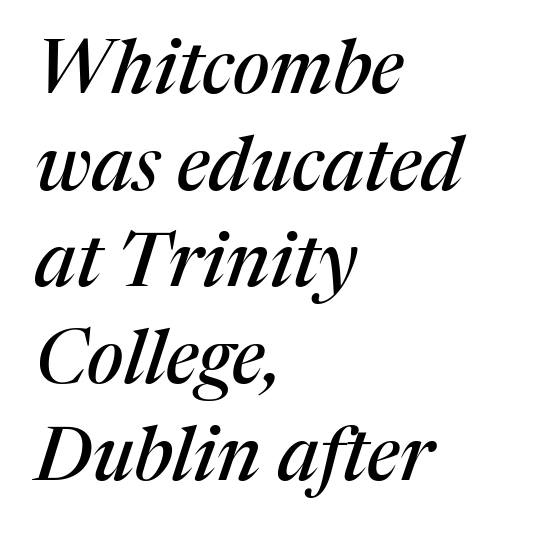
Font category for this specimen: serif. Varying glyph widths throughout — classic text-font behaviour. Compared with typical paragraphs, the rows here are spaced about the same. Each row of text sits above clean, open space. The whole block is typeset with a tilt. Visually the block forms a straight wall on the left and a jagged coastline on the right.
